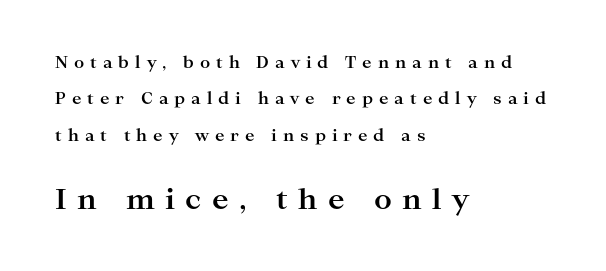
Q: Is the text bold? A: Yes.
Q: Is the text italic (slanted)? A: No, it is upright.
Q: Is the typeface a serif or a sans-serif typeface? A: Serif.
Q: Is the text underlined? A: No.
Q: How is the paragraph aligned? A: Left-aligned.
Q: Is the spacing between letters normal or unusually wide? A: Unusually wide.
Q: Is the spacing between lines tight, normal or loose? A: Loose.
Q: Which block of text is set in a larger size, the first (top) or the second (bottom)? A: The second (bottom) one.
Q: Width (condensed, normal, or wide)? A: Wide.
Q: Stroke contrast? A: High.
Q: x-height? A: Medium.
Q: Monospaced? A: No.
